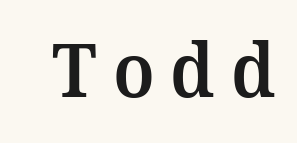
The image shows 75 px semibold serif type, upright; set unusually wide letter spacing (+0.21 em), not underlined; medium stroke contrast and a medium x-height.
